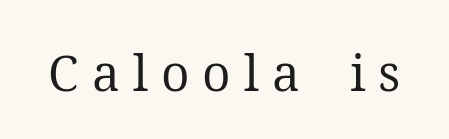
{"serif": "yes", "italic": "no", "bold": "no", "weight": "regular", "width": "normal", "stroke_contrast": "medium", "x_height": "medium", "monospaced": "no", "underline": "no", "letter_spacing": "wide", "letter_spacing_em": 0.26, "glyph_px": 50}
